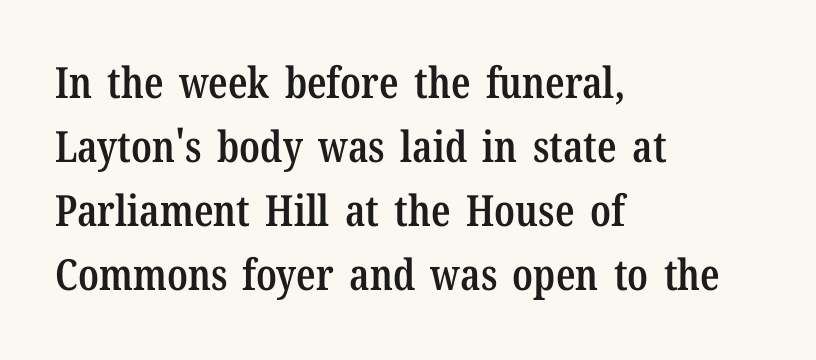
The image shows 43 px semibold, condensed serif type, upright; set left-aligned, normal line spacing (1.49x), normal letter spacing, not underlined; low stroke contrast and a medium x-height.
